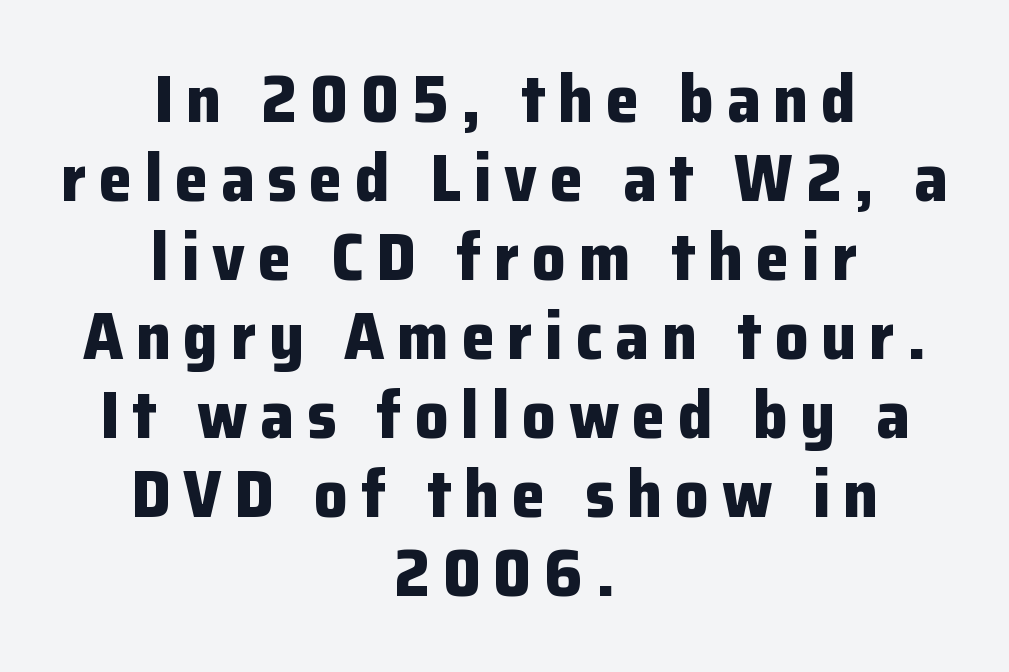
The image shows 67 px bold sans-serif type, upright; set centered, line spacing 1.18x, not underlined; low stroke contrast and a medium x-height.
